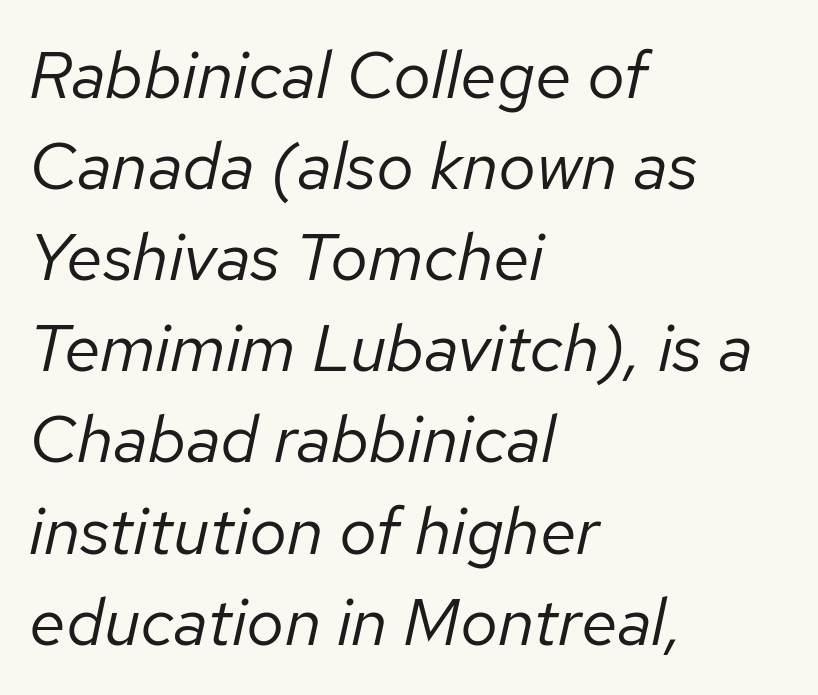
Q: Is the text bold? A: No.
Q: Is the text italic (slanted)? A: Yes, it leans right by about 12 degrees.
Q: Is the text underlined? A: No.
Q: How is the paragraph aligned? A: Left-aligned.
Q: Is the spacing between letters normal or unusually wide? A: Normal.
Q: Is the spacing between lines tight, normal or loose? A: Normal.
Q: Width (condensed, normal, or wide)? A: Normal.
Q: Stroke contrast? A: Low.
Q: x-height? A: Medium.
Q: Monospaced? A: No.
